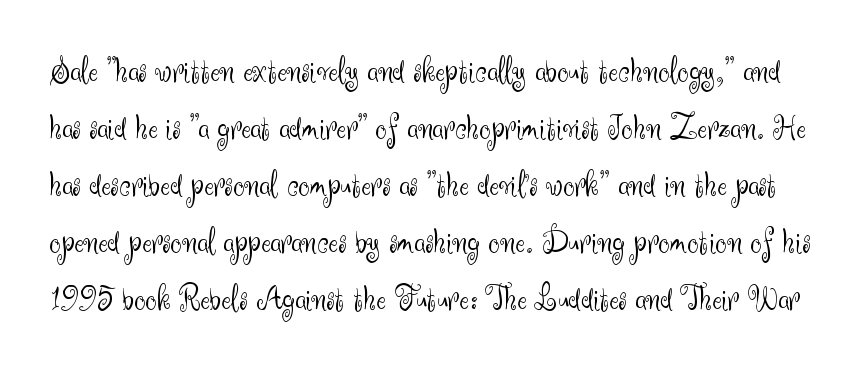
Q: Is the text bold? A: No.
Q: Is the text italic (slanted)? A: No, it is upright.
Q: Is the typeface a serif or a sans-serif typeface? A: Sans-serif.
Q: Is the text underlined? A: No.
Q: Is the spacing between letters normal or unusually wide? A: Normal.
Q: Is the spacing between lines tight, normal or loose? A: Normal.
Q: Width (condensed, normal, or wide)? A: Normal.
Q: Stroke contrast? A: Medium.
Q: x-height? A: Small.
Q: Monospaced? A: No.
